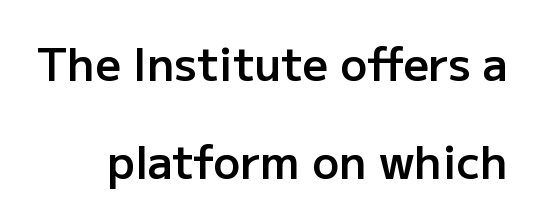
Q: Is the text bold? A: Semi-bold.
Q: Is the text italic (slanted)? A: No, it is upright.
Q: Is the typeface a serif or a sans-serif typeface? A: Sans-serif.
Q: Is the text underlined? A: No.
Q: Is the spacing between letters normal or unusually wide? A: Normal.
Q: Is the spacing between lines tight, normal or loose? A: Loose.
Q: Width (condensed, normal, or wide)? A: Normal.
Q: Stroke contrast? A: Low.
Q: x-height? A: Medium.
Q: Monospaced? A: No.
